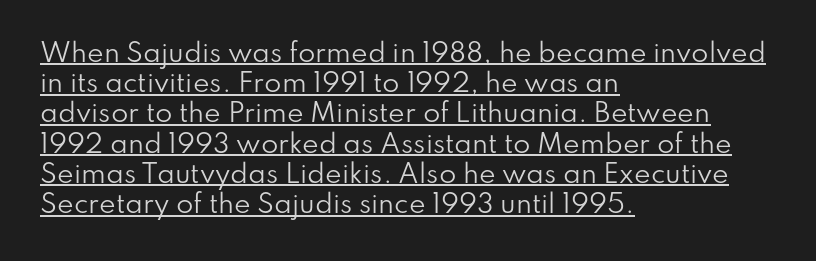
{"italic": "no", "bold": "no", "underline": "yes", "align": "left", "line_spacing_ratio": 1.21, "letter_spacing": "normal", "letter_spacing_em": 0.0, "glyph_px": 25}
